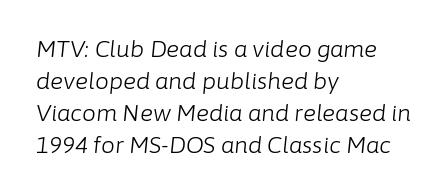
{"italic": "yes", "lean": "right", "slant_degrees": 6, "bold": "no", "underline": "no", "align": "left", "line_spacing": "normal", "line_spacing_ratio": 1.46, "letter_spacing": "normal", "letter_spacing_em": 0.0, "glyph_px": 22}
